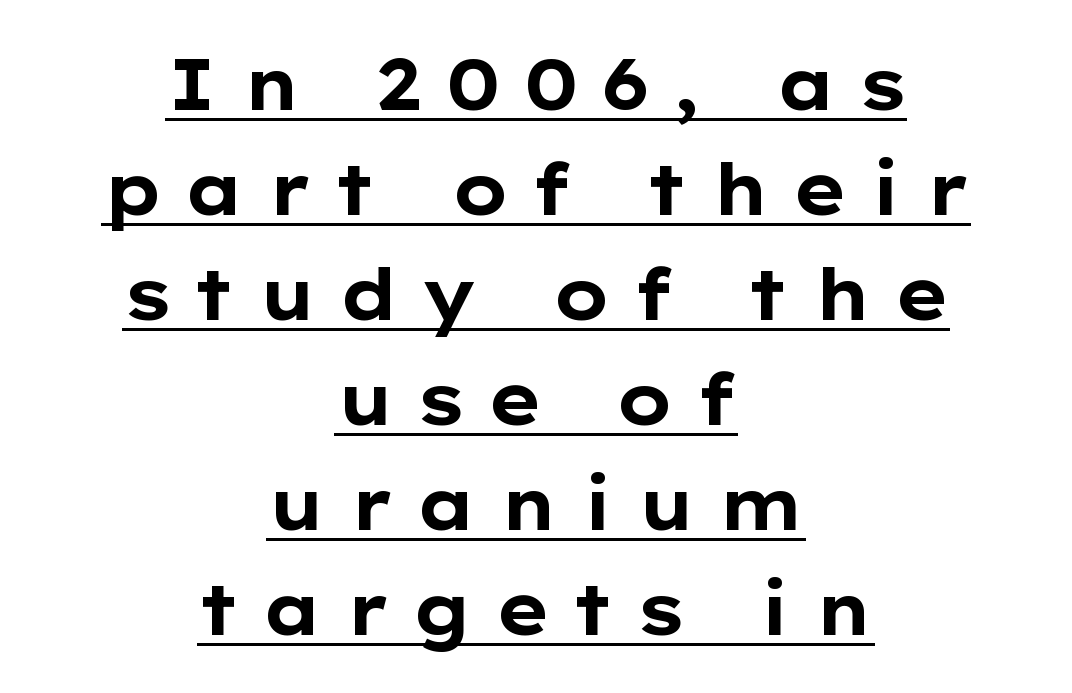
Each letter's strokes conclude bluntly, with no projecting serifs. If you folded the block vertically in half, each line would mirror itself in length. What weight is shown? A full bold with thick strokes. Successive baselines arrive at the customary interval.
